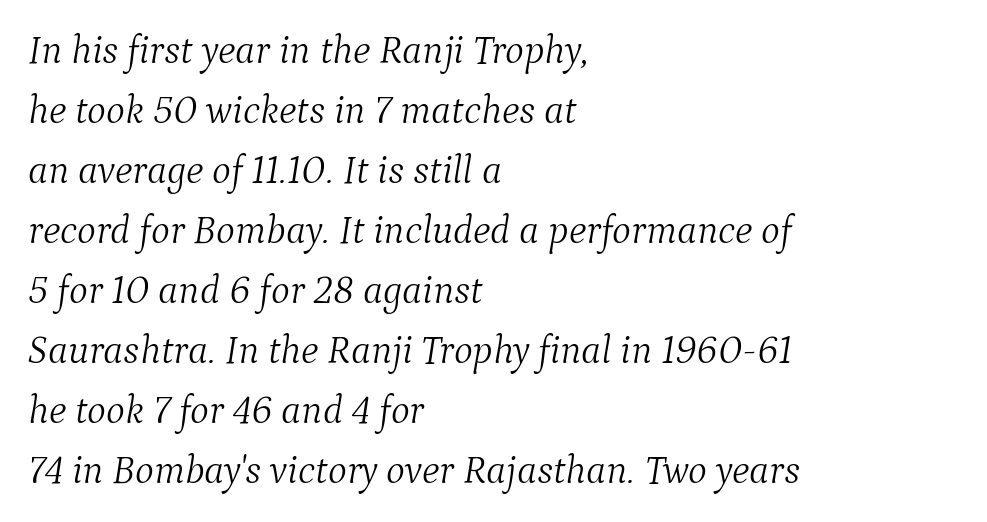
Is there much room between lines? A standard amount, neither cramped nor airy. Think of a printed novel: that variable character pitch is what you see here. Only glyphs here, with clear space below each row. The gaps between neighbouring characters are ordinary and unremarkable.
